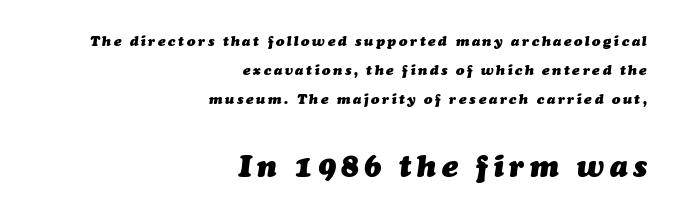
The typesetting leans heavy: a genuine bold. Do the characters align in a grid? No, the font is proportional. Which margin do the lines hug? The right one — the left edge is uneven. The later block is typeset at a bigger size than the earlier block. Underlining? Definitely not there.
